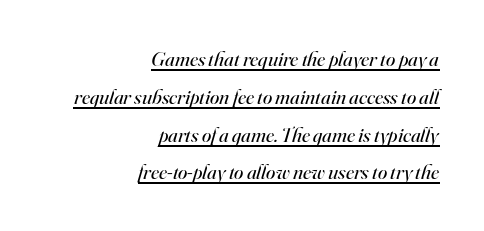
The image shows 21 px text type, italic (leaning right); set right-aligned, line spacing 1.8x, normal letter spacing, underlined.
